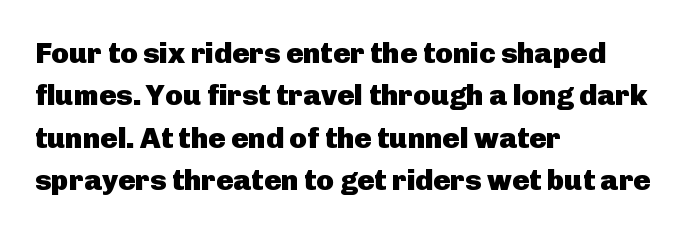
The image shows 29 px heavy sans-serif type, upright; set left-aligned, normal line spacing (1.46x), normal letter spacing, not underlined; low stroke contrast and a medium x-height.
